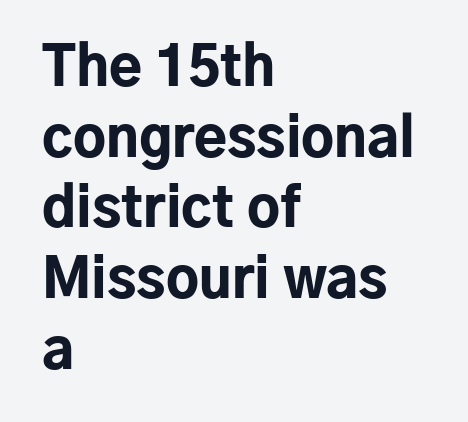
Tall strokes in this sample are plumb rather than angled. Line starts are locked; line ends wander. There is no visible air inserted between adjacent glyphs. Interline gaps are of average width in this sample. You can tell from the bare stems that sans-serif type was used.
